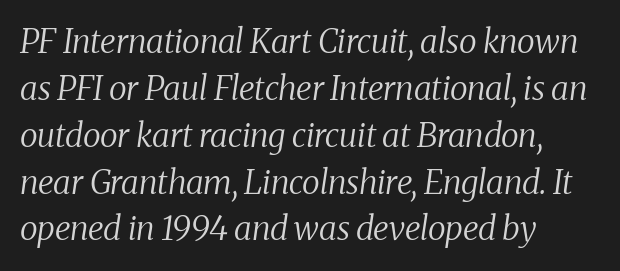
{"serif": "yes", "italic": "yes", "lean": "right", "slant_degrees": 8, "bold": "no", "weight": "regular", "width": "normal", "stroke_contrast": "medium", "x_height": "medium", "monospaced": "no", "underline": "no", "align": "left", "line_spacing": "normal", "line_spacing_ratio": 1.42, "letter_spacing": "normal", "letter_spacing_em": 0.0, "glyph_px": 33}
